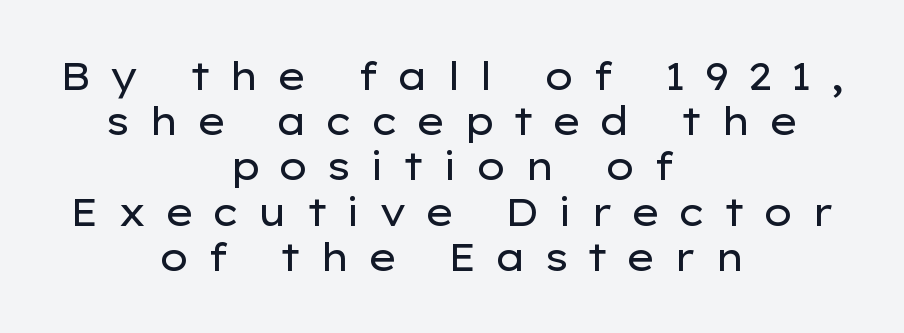
The image shows 38 px regular-weight, wide sans-serif type, upright; set centered, line spacing 1.19x, unusually wide letter spacing (+0.46 em), not underlined; low stroke contrast and a medium x-height.
